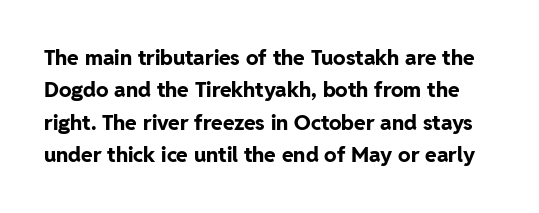
Do the letters lean? They stand straight. Heavy-handed strokes throughout: this text is bold. The horizontal fit of the characters is conventional and even. Check under the words: just untouched page. Does the leading feel generous? No, just average.
